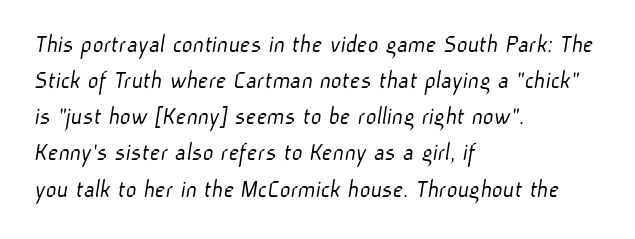
A normal amount of white space separates one row of letters from the next. Stems here are at most as thick as an everyday book face. A classic flush-left, rag-right setting is used for this passage. The zone under the glyphs is completely vacant.
